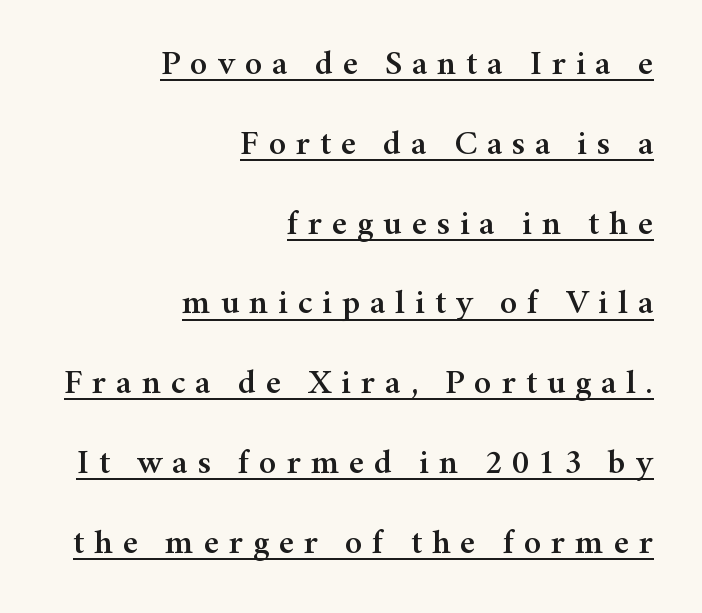
{"serif": "yes", "italic": "no", "width": "normal", "stroke_contrast": "medium", "x_height": "medium", "monospaced": "no", "underline": "yes", "align": "right", "line_spacing": "loose", "line_spacing_ratio": 2.28, "letter_spacing": "wide", "letter_spacing_em": 0.28, "glyph_px": 35}
